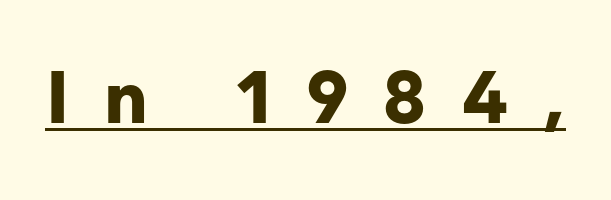
Q: Is the text bold? A: Yes.
Q: Is the text italic (slanted)? A: No, it is upright.
Q: Is the typeface a serif or a sans-serif typeface? A: Sans-serif.
Q: Is the text underlined? A: Yes.
Q: Is the spacing between letters normal or unusually wide? A: Unusually wide.
Q: Width (condensed, normal, or wide)? A: Normal.
Q: Stroke contrast? A: Low.
Q: x-height? A: Medium.
Q: Monospaced? A: No.
